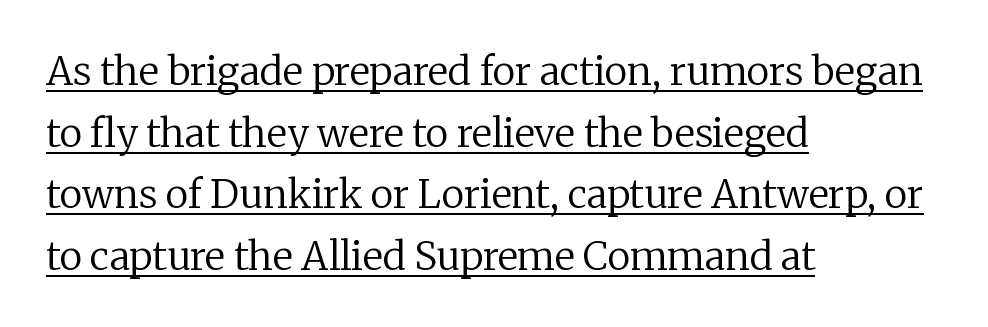
The image shows 39 px regular-weight serif type, upright; set left-aligned, normal line spacing (1.58x), normal letter spacing, underlined; low stroke contrast and a medium x-height.
